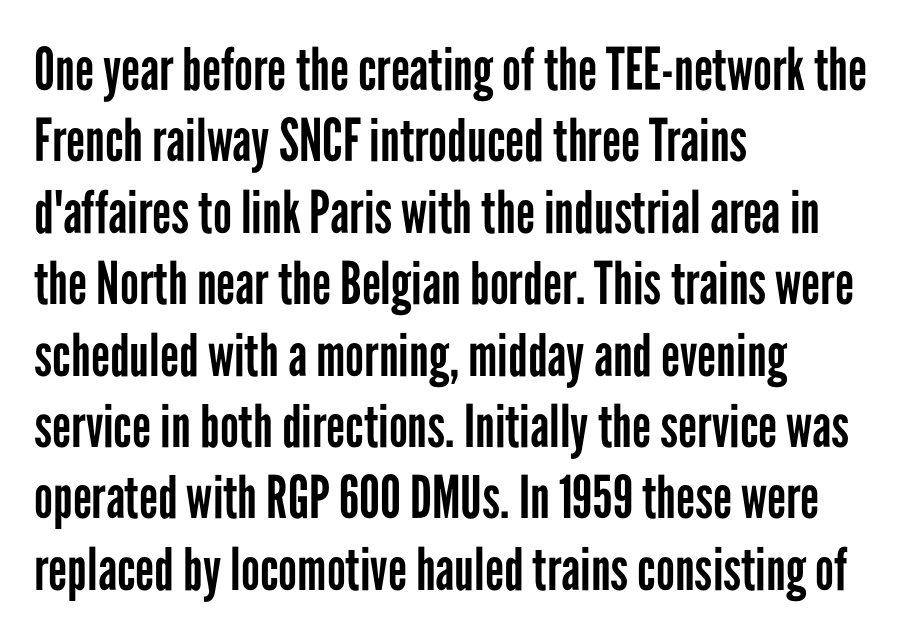
{"serif": "no", "italic": "no", "bold": "no", "weight": "regular", "width": "condensed", "stroke_contrast": "low", "x_height": "medium", "monospaced": "no", "underline": "no", "align": "left", "line_spacing_ratio": 1.21, "letter_spacing": "normal", "letter_spacing_em": 0.0, "glyph_px": 59}
